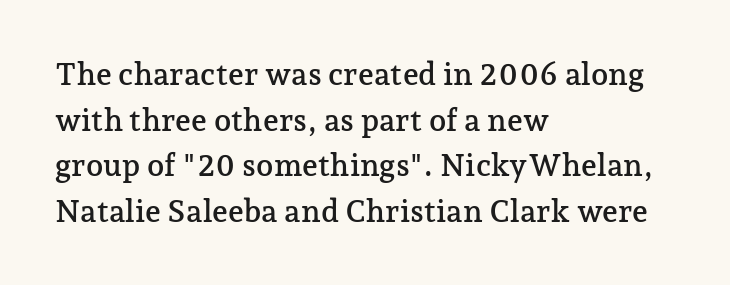
{"serif": "yes", "italic": "no", "width": "normal", "stroke_contrast": "low", "x_height": "medium", "monospaced": "no", "underline": "no", "align": "left", "line_spacing": "normal", "line_spacing_ratio": 1.47, "letter_spacing": "normal", "letter_spacing_em": 0.0, "glyph_px": 31}
